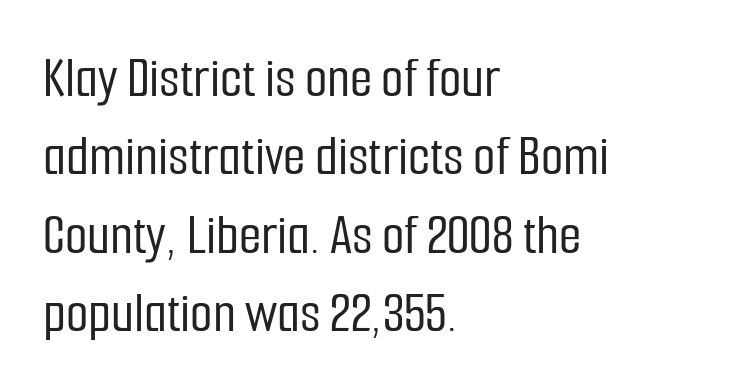
{"serif": "no", "italic": "no", "width": "condensed", "stroke_contrast": "low", "x_height": "medium", "monospaced": "no", "underline": "no", "align": "left", "line_spacing": "normal", "line_spacing_ratio": 1.35, "letter_spacing": "normal", "letter_spacing_em": 0.0, "glyph_px": 58}
